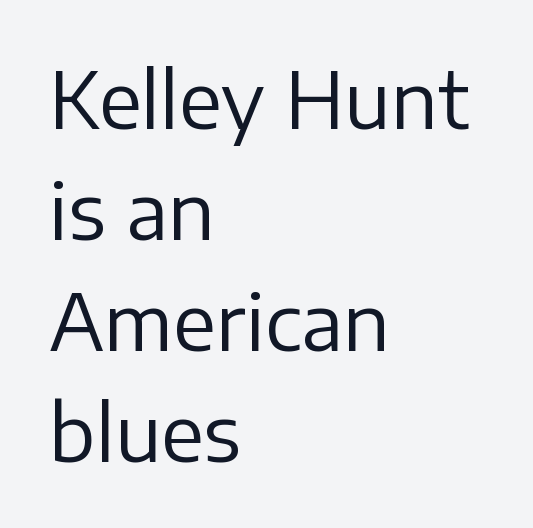
Q: Is the text bold? A: No.
Q: Is the text italic (slanted)? A: No, it is upright.
Q: Is the typeface a serif or a sans-serif typeface? A: Sans-serif.
Q: Is the text underlined? A: No.
Q: How is the paragraph aligned? A: Left-aligned.
Q: Is the spacing between letters normal or unusually wide? A: Normal.
Q: Is the spacing between lines tight, normal or loose? A: Normal.
Q: Width (condensed, normal, or wide)? A: Normal.
Q: Stroke contrast? A: Low.
Q: x-height? A: Medium.
Q: Monospaced? A: No.
